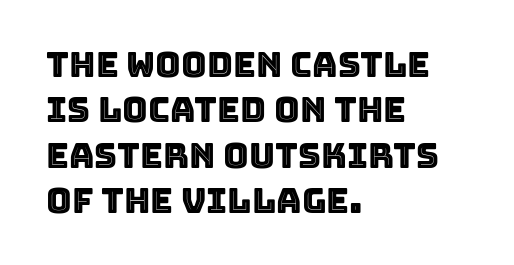
Looks like regular typesetting: each glyph gets only the width it needs. If you drew a line through each stem, it would be perfectly vertical. The letters sit at their default tracking, neither squeezed nor spread. How would I describe the line gaps? Plain and ordinary.
